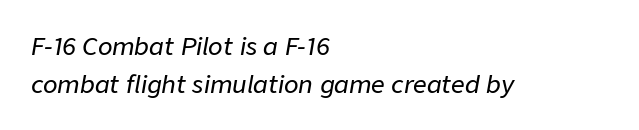
Q: Is the text italic (slanted)? A: Yes, it leans right by about 9 degrees.
Q: Is the text underlined? A: No.
Q: How is the paragraph aligned? A: Left-aligned.
Q: Is the spacing between letters normal or unusually wide? A: Normal.
Q: Is the spacing between lines tight, normal or loose? A: Normal.
